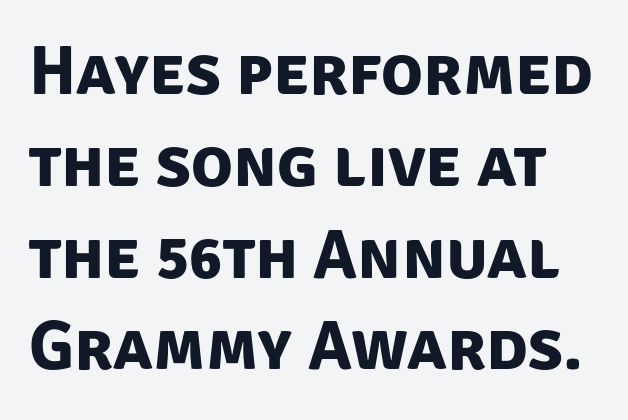
Q: Is the text bold? A: Yes.
Q: Is the typeface a serif or a sans-serif typeface? A: Sans-serif.
Q: Is the text underlined? A: No.
Q: Is the spacing between letters normal or unusually wide? A: Normal.
Q: Is the spacing between lines tight, normal or loose? A: Normal.
Q: Width (condensed, normal, or wide)? A: Normal.
Q: Stroke contrast? A: Low.
Q: x-height? A: Large.
Q: Monospaced? A: No.
